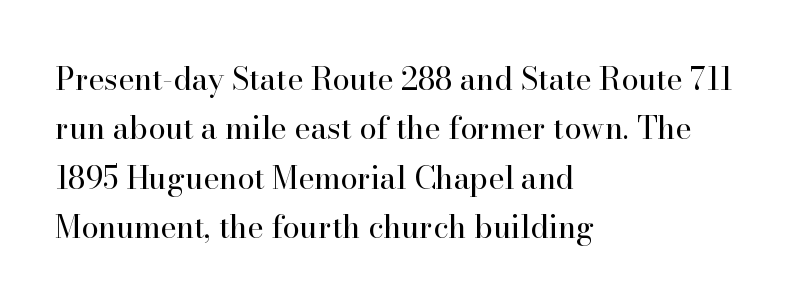
Compared with a centered layout, this one pins lines to the left instead. These lines keep a tight, regular rhythm from letter to letter. The block of text has a typical density, with ordinary space between rows. Check under the words: just untouched page. Style check: upright. Weight class: somewhere from thin through regular.
